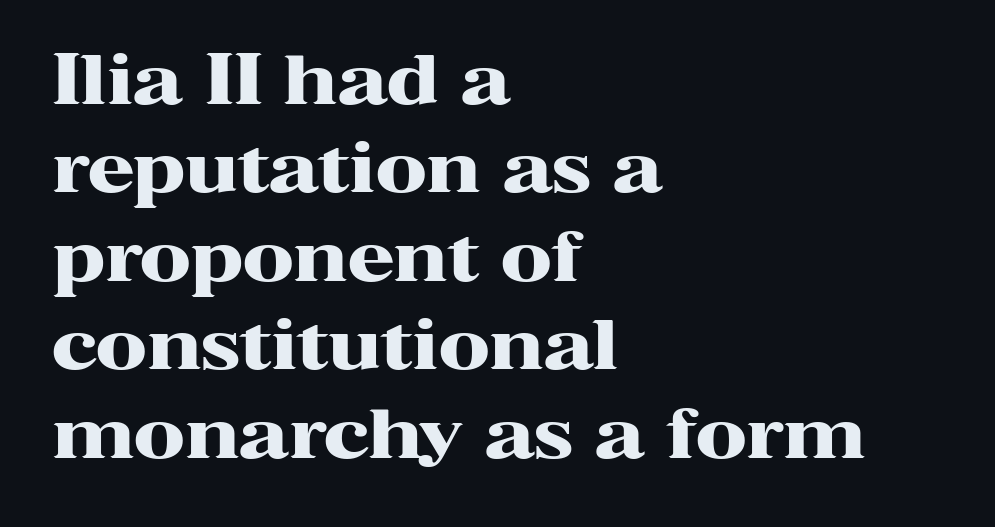
The image shows 68 px heavy, wide serif type, upright; set left-aligned, normal line spacing (1.3x), normal letter spacing, not underlined; high stroke contrast and a medium x-height.
